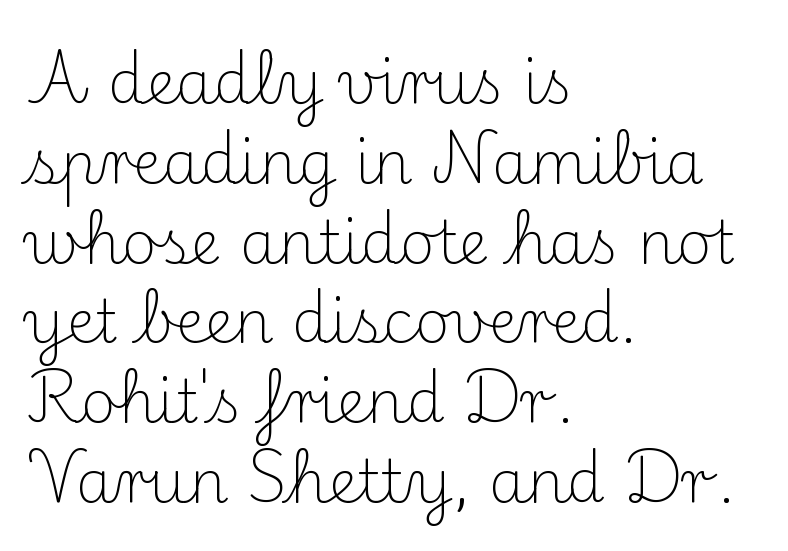
Q: Is the text bold? A: No.
Q: Is the text italic (slanted)? A: No, it is upright.
Q: Is the typeface a serif or a sans-serif typeface? A: Serif.
Q: Is the text underlined? A: No.
Q: How is the paragraph aligned? A: Left-aligned.
Q: Is the spacing between letters normal or unusually wide? A: Normal.
Q: Is the spacing between lines tight, normal or loose? A: Normal.
Q: Width (condensed, normal, or wide)? A: Normal.
Q: Stroke contrast? A: Medium.
Q: x-height? A: Small.
Q: Monospaced? A: No.
